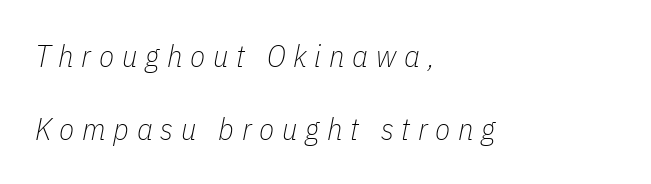
Q: Is the text bold? A: No.
Q: Is the text italic (slanted)? A: Yes, it leans right by about 11 degrees.
Q: Is the text underlined? A: No.
Q: How is the paragraph aligned? A: Left-aligned.
Q: Is the spacing between letters normal or unusually wide? A: Unusually wide.
Q: Is the spacing between lines tight, normal or loose? A: Loose.
Q: Width (condensed, normal, or wide)? A: Condensed.
Q: Stroke contrast? A: Low.
Q: x-height? A: Medium.
Q: Monospaced? A: No.
